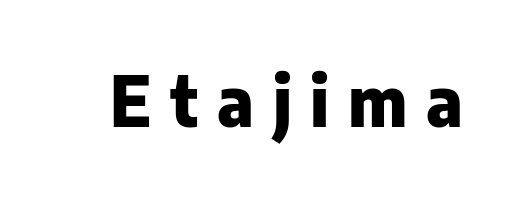
{"serif": "no", "italic": "no", "bold": "yes", "weight": "heavy", "width": "normal", "stroke_contrast": "low", "x_height": "medium", "monospaced": "no", "underline": "no", "letter_spacing": "wide", "letter_spacing_em": 0.27, "glyph_px": 69}
